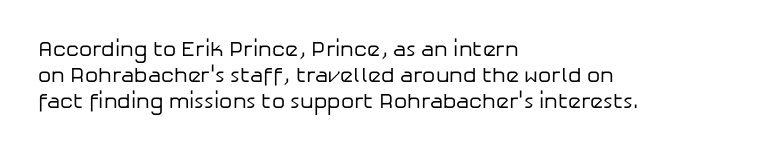
The image shows 21 px text type, upright; set left-aligned, line spacing 1.23x, normal letter spacing, not underlined.
